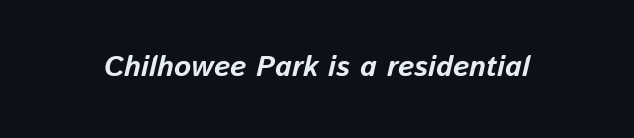
Q: Is the text bold? A: Yes.
Q: Is the text italic (slanted)? A: Yes, it leans right by about 13 degrees.
Q: Is the text underlined? A: No.
Q: Is the spacing between letters normal or unusually wide? A: Normal.
Q: Width (condensed, normal, or wide)? A: Normal.
Q: Stroke contrast? A: Low.
Q: x-height? A: Medium.
Q: Monospaced? A: No.
